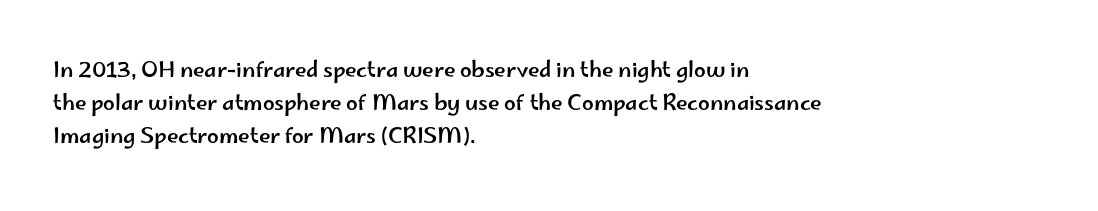
{"italic": "no", "underline": "no", "align": "left", "line_spacing": "normal", "line_spacing_ratio": 1.58, "letter_spacing": "normal", "letter_spacing_em": 0.0, "glyph_px": 21}
